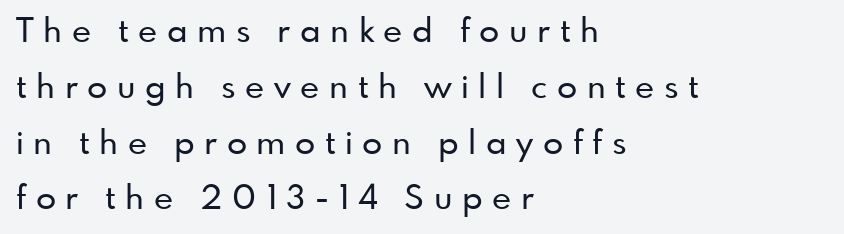
Q: Is the text italic (slanted)? A: No, it is upright.
Q: Is the typeface a serif or a sans-serif typeface? A: Sans-serif.
Q: Is the text underlined? A: No.
Q: How is the paragraph aligned? A: Left-aligned.
Q: Is the spacing between letters normal or unusually wide? A: Unusually wide.
Q: Is the spacing between lines tight, normal or loose? A: Normal.
Q: Width (condensed, normal, or wide)? A: Normal.
Q: Stroke contrast? A: Low.
Q: x-height? A: Small.
Q: Monospaced? A: No.
